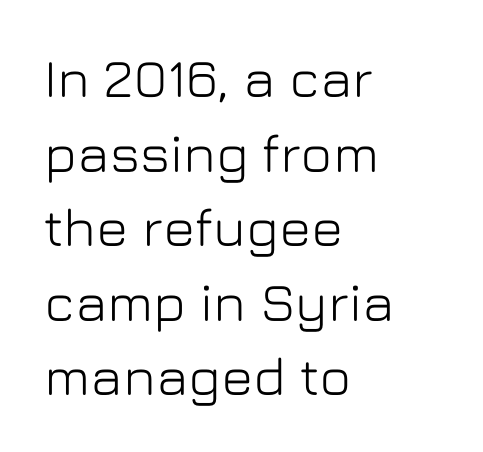
Q: Is the text italic (slanted)? A: No, it is upright.
Q: Is the typeface a serif or a sans-serif typeface? A: Sans-serif.
Q: Is the text underlined? A: No.
Q: How is the paragraph aligned? A: Left-aligned.
Q: Is the spacing between letters normal or unusually wide? A: Normal.
Q: Is the spacing between lines tight, normal or loose? A: Normal.
Q: Width (condensed, normal, or wide)? A: Normal.
Q: Stroke contrast? A: Low.
Q: x-height? A: Medium.
Q: Monospaced? A: No.
